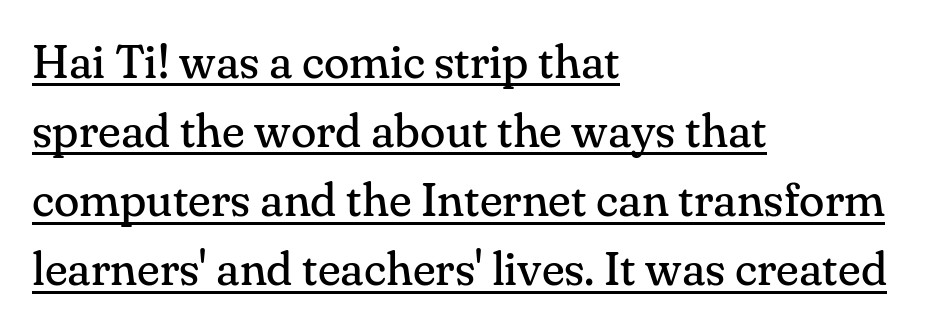
The lines sit at an ordinary, default distance from one another. Small tapered or slab feet sit at the stroke ends, so this counts as serif. Typeset ragged right — the left edge is the straight one. This sample uses plain, unmodified letter spacing.
